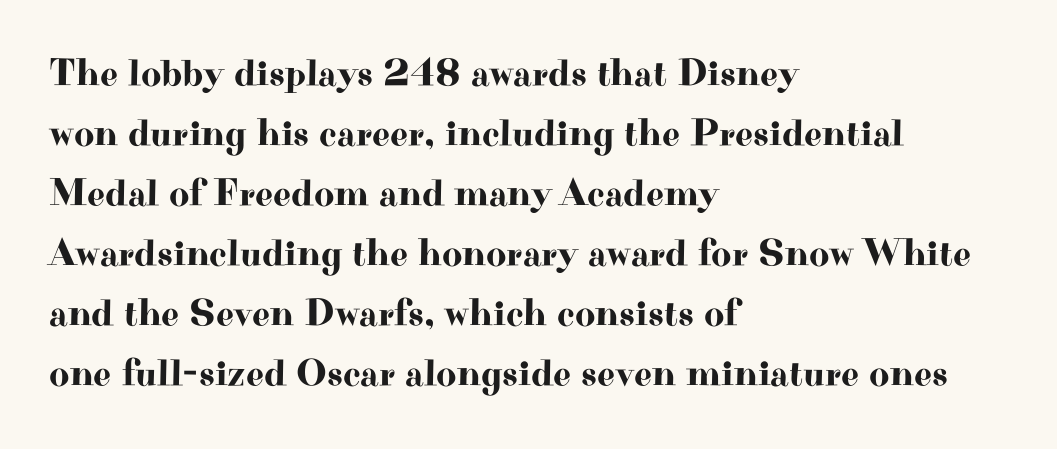
Q: Is the text italic (slanted)? A: No, it is upright.
Q: Is the typeface a serif or a sans-serif typeface? A: Serif.
Q: Is the text underlined? A: No.
Q: How is the paragraph aligned? A: Left-aligned.
Q: Is the spacing between letters normal or unusually wide? A: Normal.
Q: Is the spacing between lines tight, normal or loose? A: Normal.
Q: Width (condensed, normal, or wide)? A: Wide.
Q: Stroke contrast? A: High.
Q: x-height? A: Small.
Q: Monospaced? A: No.
